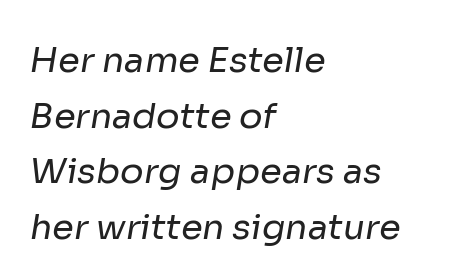
The image shows 35 px regular-weight sans-serif type; set left-aligned, normal line spacing (1.59x), normal letter spacing, not underlined; low stroke contrast and a medium x-height.
